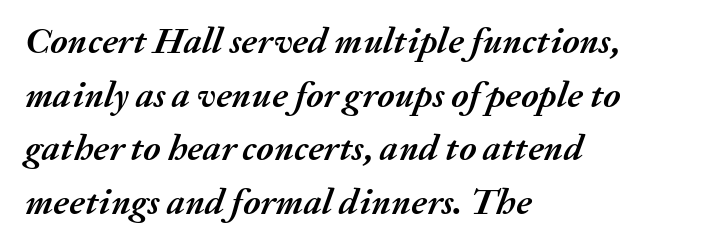
Check the space under the baseline: it is left empty. If you measured baseline to baseline, you'd find a middling distance. You'd pick this weight for a headline — it's a proper bold. Layout note: lines flush left. Letter spacing: default. The letters are slanted; this is an italic face.
